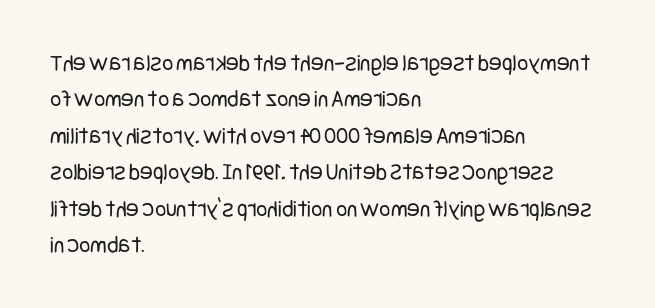
The foot of each line stays bare and open. These lines stack with their left ends in a neat column. Italic: no, the glyphs are upright roman. These lines sit exactly where default settings would place them.
